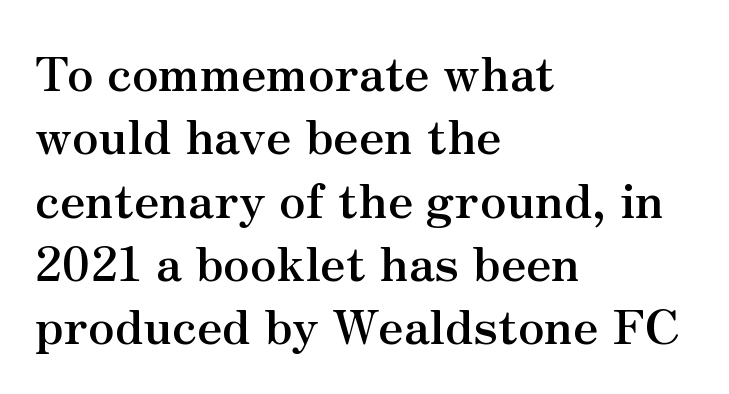
Q: Is the text bold? A: Yes.
Q: Is the text italic (slanted)? A: No, it is upright.
Q: Is the typeface a serif or a sans-serif typeface? A: Serif.
Q: Is the text underlined? A: No.
Q: How is the paragraph aligned? A: Left-aligned.
Q: Is the spacing between letters normal or unusually wide? A: Normal.
Q: Is the spacing between lines tight, normal or loose? A: Normal.
Q: Width (condensed, normal, or wide)? A: Normal.
Q: Stroke contrast? A: Medium.
Q: x-height? A: Small.
Q: Monospaced? A: No.
